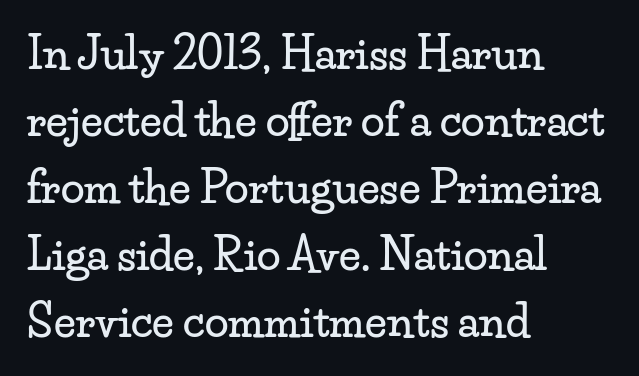
The image shows 43 px wide serif type, upright; set left-aligned, normal line spacing (1.56x), normal letter spacing, not underlined; low stroke contrast and a small x-height.
